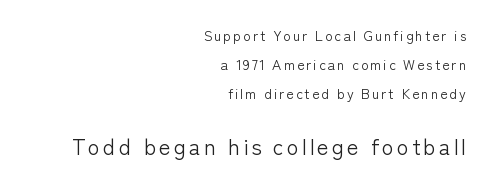
Each row of text sits above clean, open space. Short and long lines alike share a common ending point at right. Compare the two chunks: the lower has the greater cap height. Nothing heavy about these letters — not bold at all. Posture: straight, roman, zero tilt.
